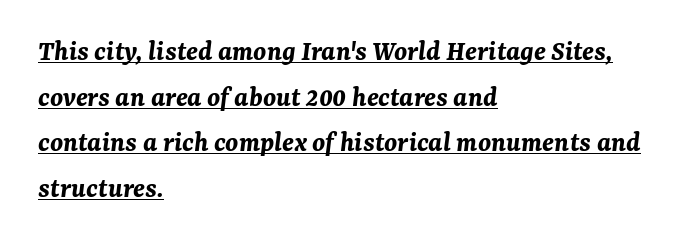
The image shows 29 px bold type, italic (leaning right); set left-aligned, normal line spacing (1.57x), normal letter spacing, underlined; medium stroke contrast and a medium x-height.
